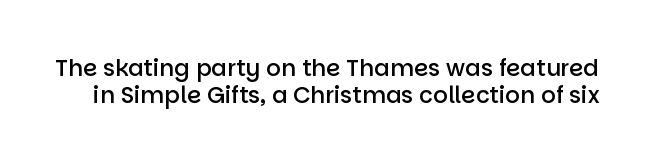
Is the letter spacing exaggerated? No — it looks like the ordinary default. The characters look somewhat weighty, a semibold short of true bold. The strip under each line holds only bare page. No italicization has been applied; the sample stays upright.
